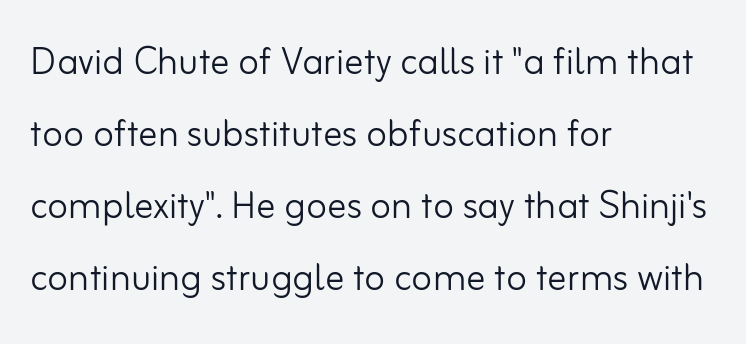
{"serif": "no", "italic": "no", "bold": "no", "weight": "light", "width": "normal", "stroke_contrast": "low", "x_height": "small", "monospaced": "no", "underline": "no", "align": "left", "line_spacing": "normal", "line_spacing_ratio": 1.5, "letter_spacing": "normal", "letter_spacing_em": 0.0, "glyph_px": 48}
